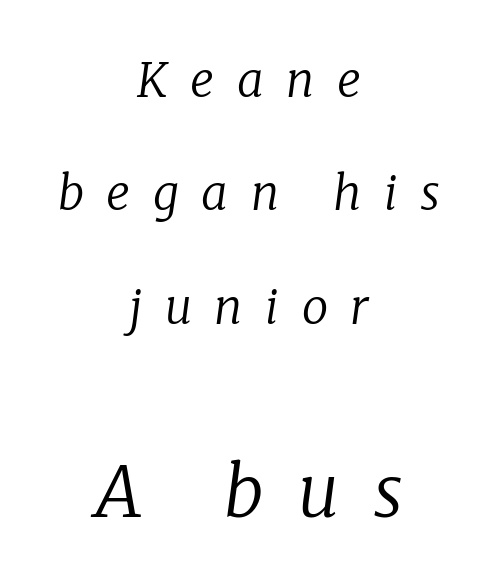
{"serif": "yes", "italic": "yes", "lean": "right", "slant_degrees": 8, "bold": "no", "weight": "regular", "width": "normal", "stroke_contrast": "low", "x_height": "medium", "monospaced": "no", "underline": "no", "align": "center", "line_spacing": "loose", "line_spacing_ratio": 2.41, "letter_spacing": "wide", "letter_spacing_em": 0.48, "larger_block": "second", "size_ratio": 1.51, "glyph_px": 71}
